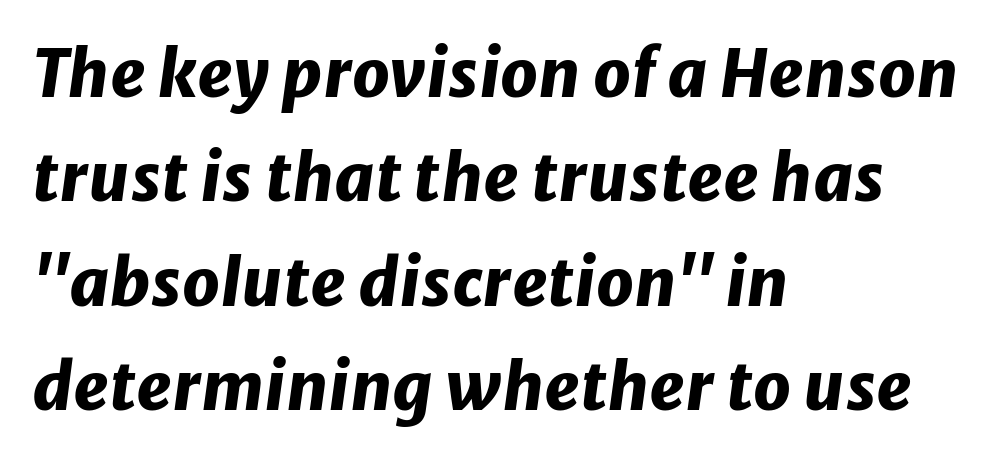
Q: Is the text bold? A: Yes.
Q: Is the text italic (slanted)? A: Yes, it leans right by about 8 degrees.
Q: Is the text underlined? A: No.
Q: How is the paragraph aligned? A: Left-aligned.
Q: Is the spacing between letters normal or unusually wide? A: Normal.
Q: Is the spacing between lines tight, normal or loose? A: Normal.
Q: Width (condensed, normal, or wide)? A: Normal.
Q: Stroke contrast? A: Low.
Q: x-height? A: Medium.
Q: Monospaced? A: No.
